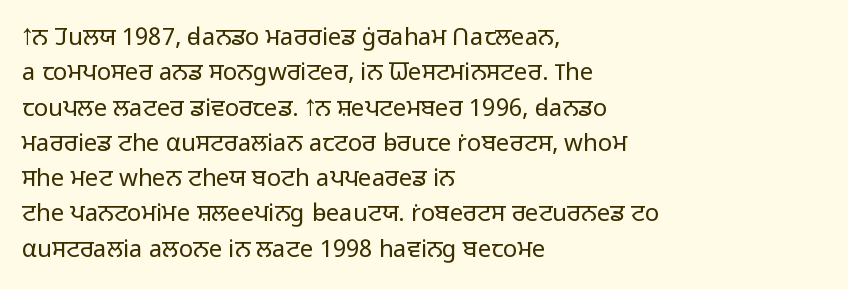
The image shows 24 px text type, upright; set left-aligned, normal line spacing (1.47x), normal letter spacing, not underlined.
